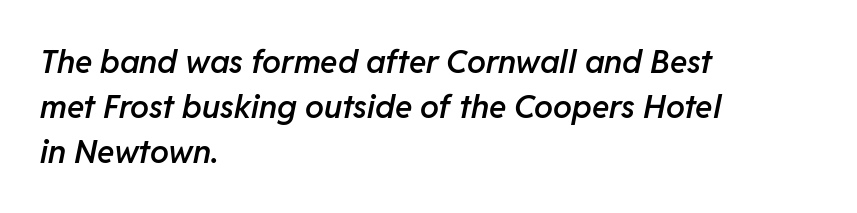
{"italic": "yes", "lean": "right", "slant_degrees": 11, "bold": "semi", "weight": "semibold", "width": "normal", "stroke_contrast": "low", "x_height": "medium", "monospaced": "no", "underline": "no", "align": "left", "line_spacing": "normal", "line_spacing_ratio": 1.4, "letter_spacing": "normal", "letter_spacing_em": 0.0, "glyph_px": 32}
